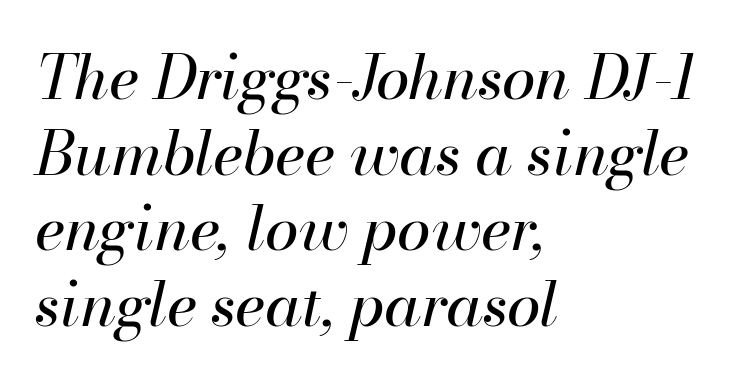
The image shows 61 px regular-weight type, italic (leaning right); set left-aligned, line spacing 1.24x, normal letter spacing, not underlined; high stroke contrast and a small x-height.
